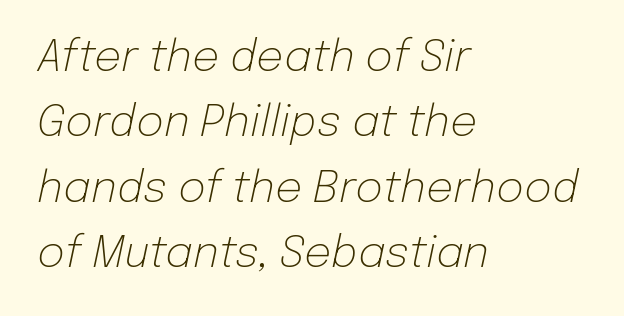
{"italic": "yes", "lean": "right", "slant_degrees": 12, "bold": "no", "weight": "light", "width": "normal", "stroke_contrast": "low", "x_height": "medium", "monospaced": "no", "underline": "no", "align": "left", "line_spacing": "normal", "line_spacing_ratio": 1.52, "letter_spacing": "normal", "letter_spacing_em": 0.0, "glyph_px": 43}
